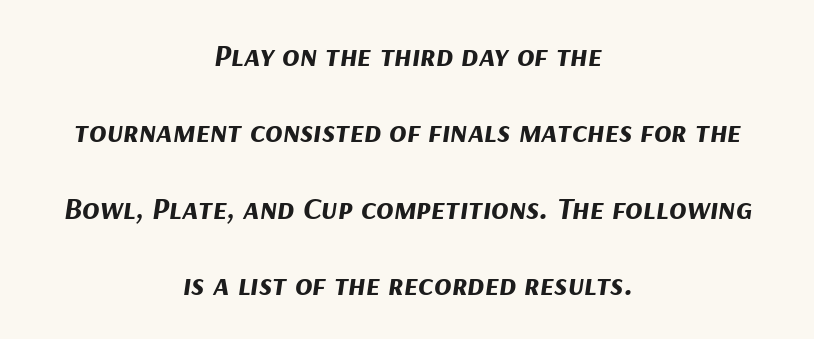
Q: Is the text bold? A: Yes.
Q: Is the text italic (slanted)? A: Yes, it leans right by about 9 degrees.
Q: Is the text underlined? A: No.
Q: How is the paragraph aligned? A: Centered.
Q: Is the spacing between letters normal or unusually wide? A: Normal.
Q: Is the spacing between lines tight, normal or loose? A: Loose.
Q: Width (condensed, normal, or wide)? A: Normal.
Q: Stroke contrast? A: Medium.
Q: x-height? A: Medium.
Q: Monospaced? A: No.
